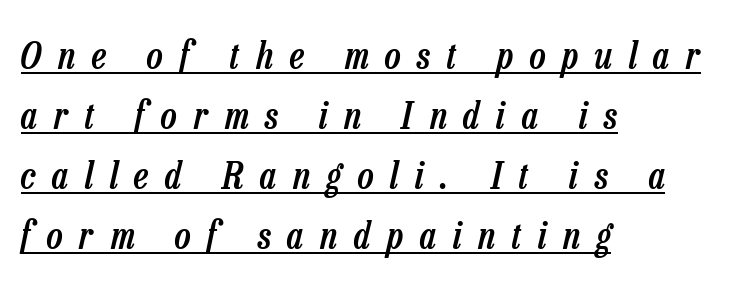
{"italic": "yes", "lean": "right", "slant_degrees": 13, "bold": "semi", "weight": "semibold", "width": "condensed", "stroke_contrast": "low", "x_height": "medium", "monospaced": "no", "underline": "yes", "align": "left", "line_spacing": "normal", "line_spacing_ratio": 1.58, "letter_spacing": "wide", "letter_spacing_em": 0.44, "glyph_px": 38}
